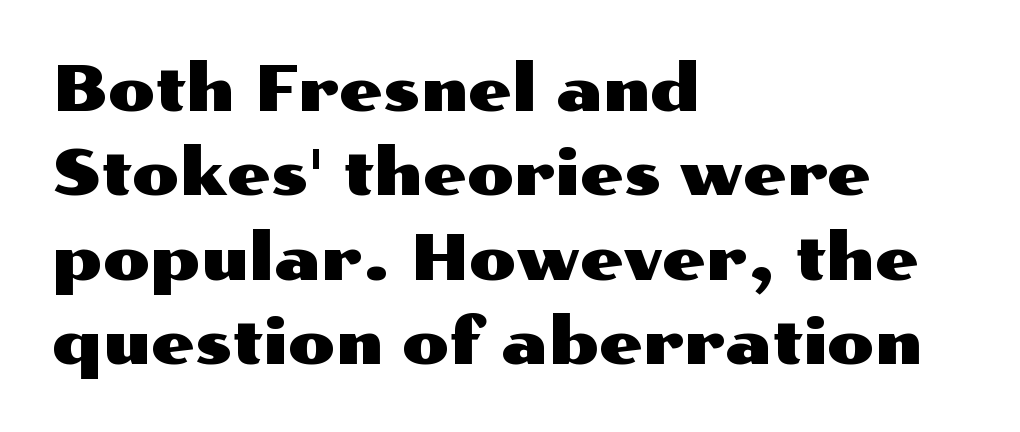
Q: Is the text italic (slanted)? A: No, it is upright.
Q: Is the typeface a serif or a sans-serif typeface? A: Sans-serif.
Q: Is the text underlined? A: No.
Q: How is the paragraph aligned? A: Left-aligned.
Q: Is the spacing between letters normal or unusually wide? A: Normal.
Q: Is the spacing between lines tight, normal or loose? A: Normal.
Q: Width (condensed, normal, or wide)? A: Wide.
Q: Stroke contrast? A: Medium.
Q: x-height? A: Medium.
Q: Monospaced? A: No.
